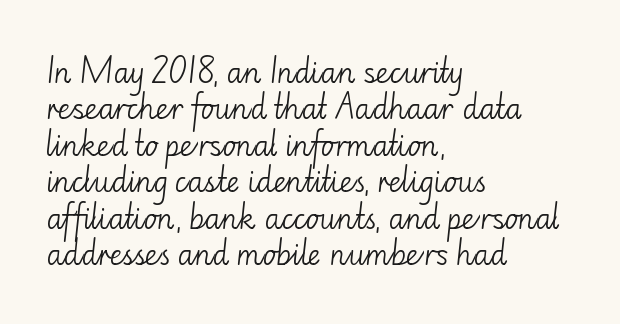
Q: Is the text bold? A: No.
Q: Is the text italic (slanted)? A: Yes.
Q: Is the typeface a serif or a sans-serif typeface? A: Sans-serif.
Q: Is the text underlined? A: No.
Q: How is the paragraph aligned? A: Left-aligned.
Q: Is the spacing between letters normal or unusually wide? A: Normal.
Q: Is the spacing between lines tight, normal or loose? A: Normal.
Q: Width (condensed, normal, or wide)? A: Normal.
Q: Stroke contrast? A: Low.
Q: x-height? A: Small.
Q: Monospaced? A: No.
